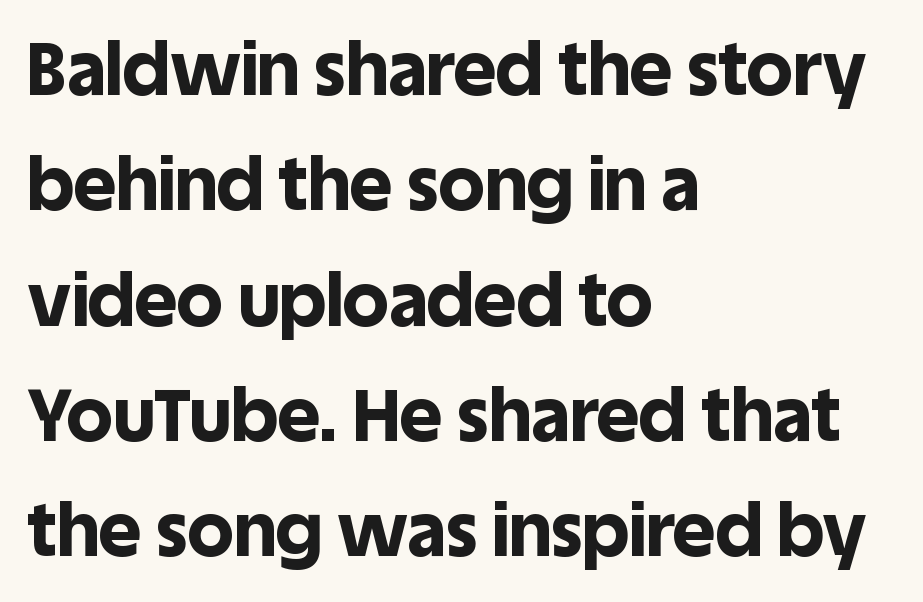
The image shows 73 px bold sans-serif type, upright; set left-aligned, normal line spacing (1.58x), normal letter spacing, not underlined; a large x-height.
